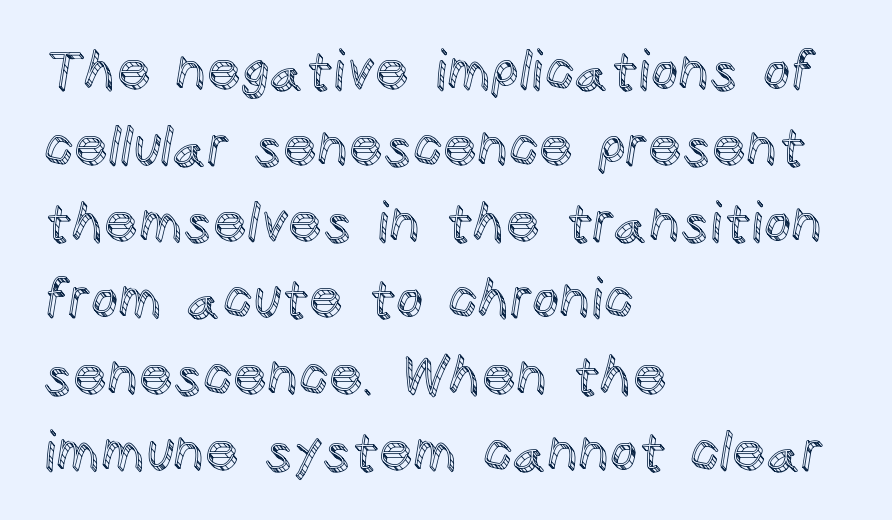
Underlining? Definitely not there. The passage shown has conventional tracking throughout. The lines sit at an ordinary, default distance from one another. The ragged edge is on the right, which tells us the setting is flush left. Varying glyph widths throughout — classic text-font behaviour.
